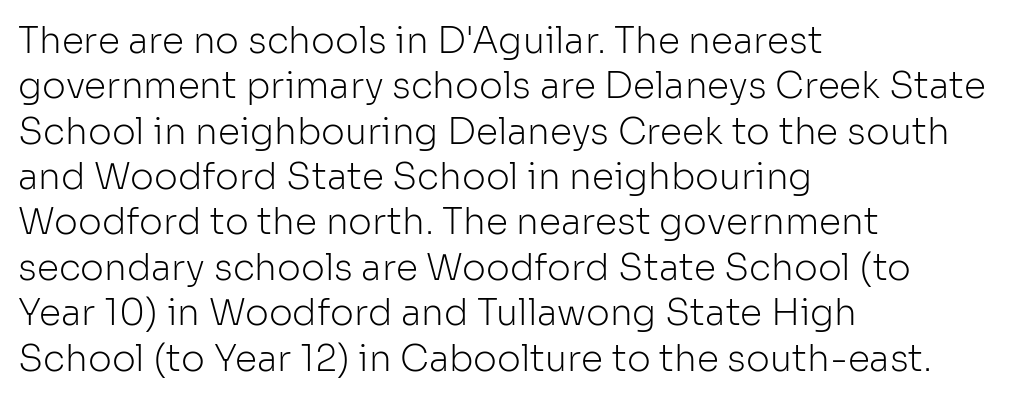
{"serif": "no", "italic": "no", "bold": "no", "weight": "light", "width": "normal", "stroke_contrast": "low", "x_height": "medium", "monospaced": "no", "underline": "no", "align": "left", "line_spacing": "normal", "line_spacing_ratio": 1.26, "letter_spacing": "normal", "letter_spacing_em": 0.0, "glyph_px": 36}
